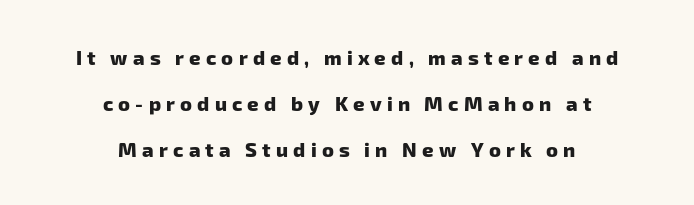
Q: Is the text bold? A: Yes.
Q: Is the text underlined? A: No.
Q: How is the paragraph aligned? A: Centered.
Q: Is the spacing between letters normal or unusually wide? A: Unusually wide.
Q: Is the spacing between lines tight, normal or loose? A: Loose.
